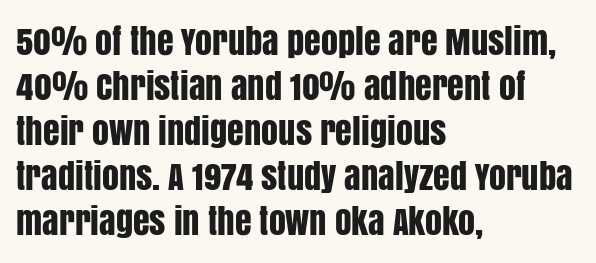
{"serif": "no", "italic": "no", "width": "condensed", "stroke_contrast": "low", "x_height": "large", "monospaced": "no", "underline": "no", "align": "left", "line_spacing": "normal", "line_spacing_ratio": 1.32, "letter_spacing": "normal", "letter_spacing_em": 0.0, "glyph_px": 34}
